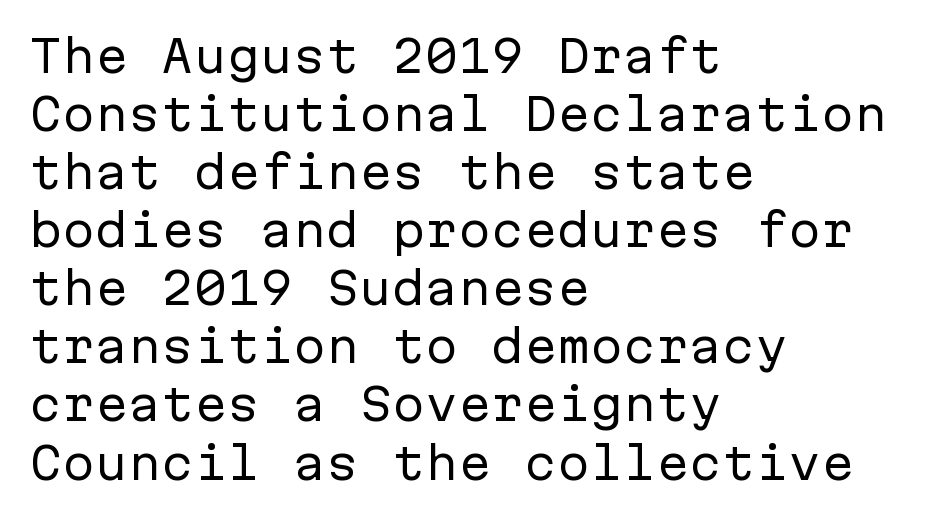
Q: Is the text bold? A: No.
Q: Is the text italic (slanted)? A: No, it is upright.
Q: Is the typeface a serif or a sans-serif typeface? A: Sans-serif.
Q: Is the text underlined? A: No.
Q: How is the paragraph aligned? A: Left-aligned.
Q: Is the spacing between letters normal or unusually wide? A: Normal.
Q: Is the spacing between lines tight, normal or loose? A: Normal.
Q: Width (condensed, normal, or wide)? A: Normal.
Q: Stroke contrast? A: Low.
Q: x-height? A: Medium.
Q: Monospaced? A: Yes.
